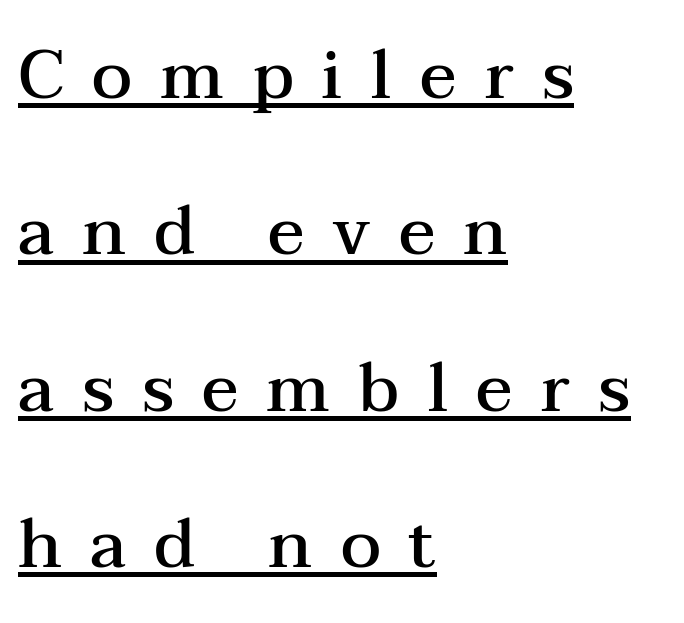
{"serif": "yes", "italic": "no", "bold": "semi", "weight": "semibold", "width": "wide", "stroke_contrast": "medium", "x_height": "medium", "monospaced": "no", "underline": "yes", "align": "left", "line_spacing": "loose", "line_spacing_ratio": 2.3, "letter_spacing": "wide", "letter_spacing_em": 0.41, "glyph_px": 68}
